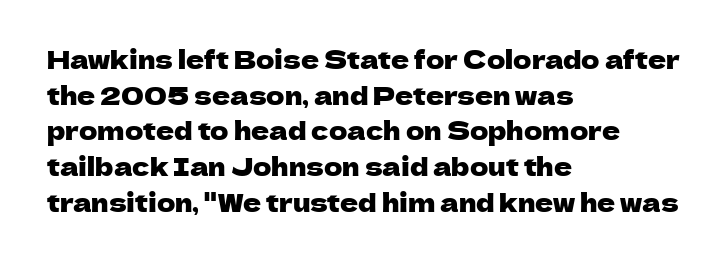
Q: Is the text italic (slanted)? A: No, it is upright.
Q: Is the text underlined? A: No.
Q: How is the paragraph aligned? A: Left-aligned.
Q: Is the spacing between letters normal or unusually wide? A: Normal.
Q: Is the spacing between lines tight, normal or loose? A: Normal.
